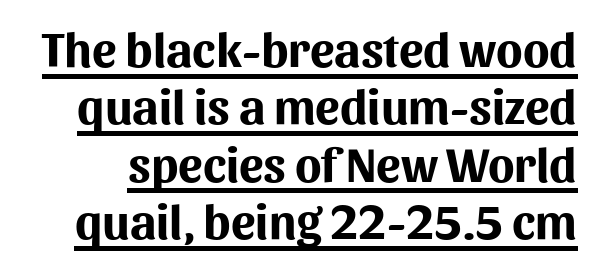
Q: Is the text bold? A: Yes.
Q: Is the text italic (slanted)? A: No, it is upright.
Q: Is the typeface a serif or a sans-serif typeface? A: Sans-serif.
Q: Is the text underlined? A: Yes.
Q: Is the spacing between letters normal or unusually wide? A: Normal.
Q: Width (condensed, normal, or wide)? A: Normal.
Q: Stroke contrast? A: Medium.
Q: x-height? A: Medium.
Q: Monospaced? A: No.
